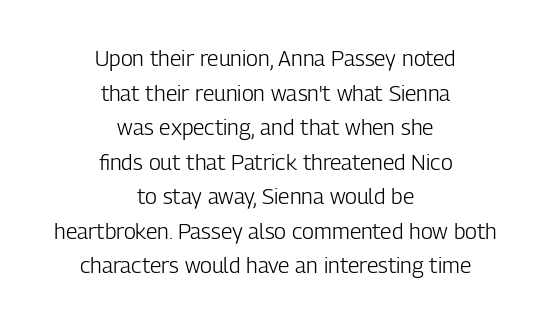
{"italic": "no", "bold": "no", "underline": "no", "align": "center", "line_spacing": "normal", "line_spacing_ratio": 1.57, "letter_spacing": "normal", "letter_spacing_em": 0.0, "glyph_px": 22}
